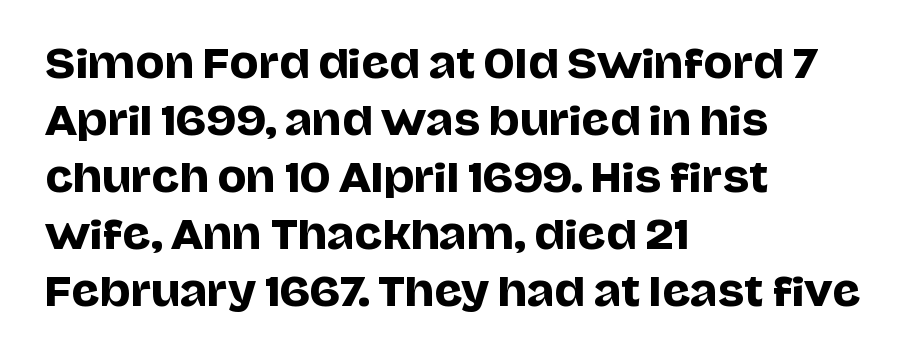
This sample has the flowing, uneven cadence of proportional lettering. Standard letterfit; no display-style spreading of the glyphs. Posture: upright roman. The designer left line spacing at the default.
